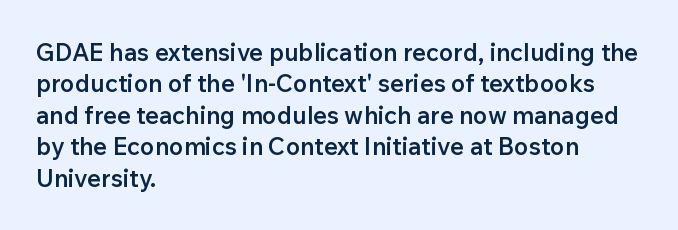
Students, this is semibold: more ink than regular, less than bold. Descender tails drop into unmarked territory. Reading down the block, your eye returns to a fixed left position each line. Do the letters lean? They stand straight. The space between consecutive lines is moderate.
